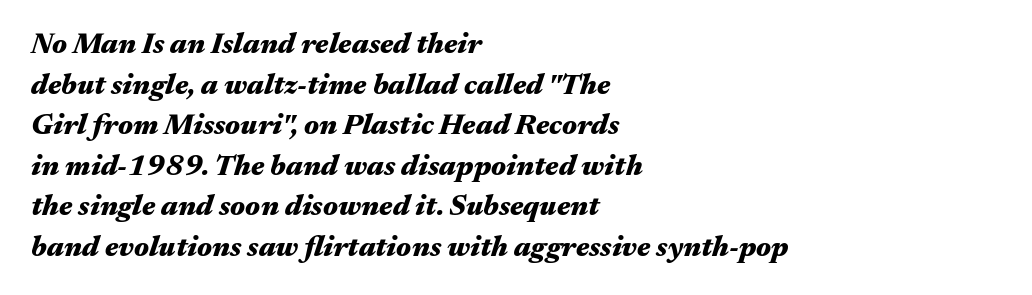
The tracking reads as untouched default to a designer's eye. If you drew a ruler down the left edge, every line would touch it. Underline: absent. Set as a true bold cut, around the 700 mark. Does the lettering tilt? It does — this is italic.
